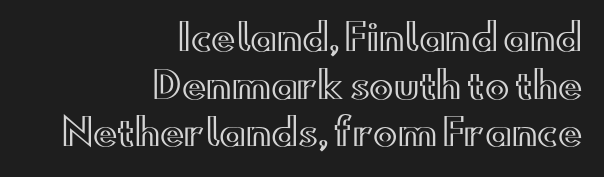
The image shows 36 px wide type, upright; set right-aligned, normal line spacing (1.32x), normal letter spacing, not underlined; a small x-height.
